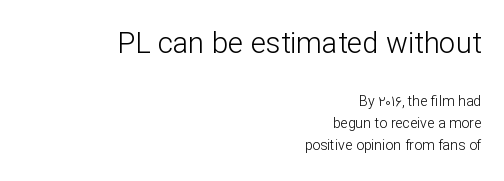
{"serif": "no", "italic": "no", "bold": "no", "weight": "light", "width": "normal", "stroke_contrast": "low", "x_height": "medium", "monospaced": "no", "underline": "no", "align": "right", "line_spacing": "normal", "line_spacing_ratio": 1.55, "letter_spacing": "normal", "letter_spacing_em": 0.0, "larger_block": "first", "size_ratio": 2.07, "glyph_px": 29}
